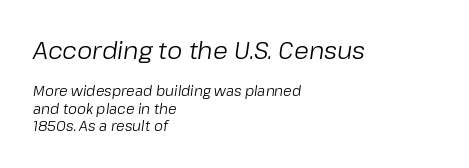
Q: Is the text bold? A: No.
Q: Is the text italic (slanted)? A: Yes, it leans right by about 8 degrees.
Q: Is the text underlined? A: No.
Q: How is the paragraph aligned? A: Left-aligned.
Q: Is the spacing between letters normal or unusually wide? A: Normal.
Q: Which block of text is set in a larger size, the first (top) or the second (bottom)? A: The first (top) one.
